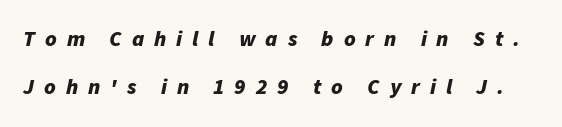
Does extra space separate the letters? Yes, quite a lot of it. The font is running at its bold setting. If you measured baseline to baseline, you'd find a long distance. When letters slant like this, we call the style italic.
